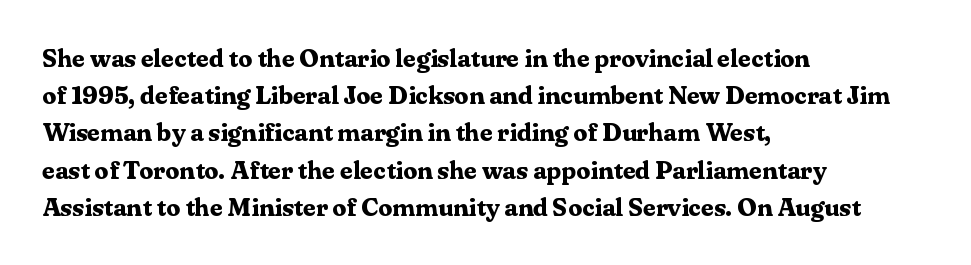
Italic: no, the glyphs are upright roman. Weight: bold. A typesetter would call this zero additional tracking. Does the copy run flush right? No — it runs flush left. In terms of leading, this rendering sits right in the middle. Quick note: underline off.
